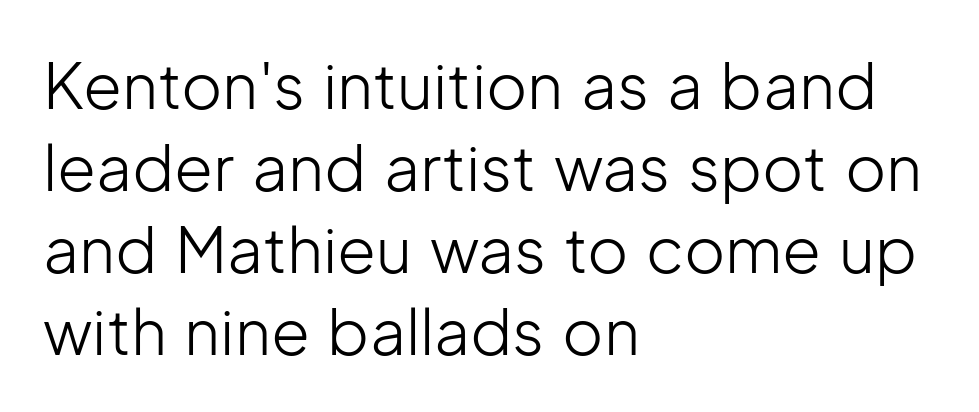
Inter-character spacing is left at the font's built-in metrics. Think of a printed novel: that variable character pitch is what you see here. Vertically, the passage feels balanced, rows spaced as you'd expect. The strokes are not fattened; the text isn't bold. Short and long lines alike share a common starting point at left.
